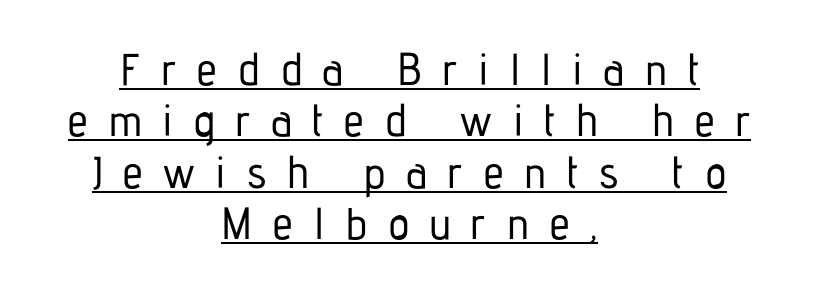
The vertical gap from one line to the next is small. Look at the bottom of the vertical strokes: they stop flat, with no serifs. A rule runs beneath these lines of type. The letters advance in unequal steps, a hallmark of proportional type. Tall strokes in this sample are plumb rather than angled.
